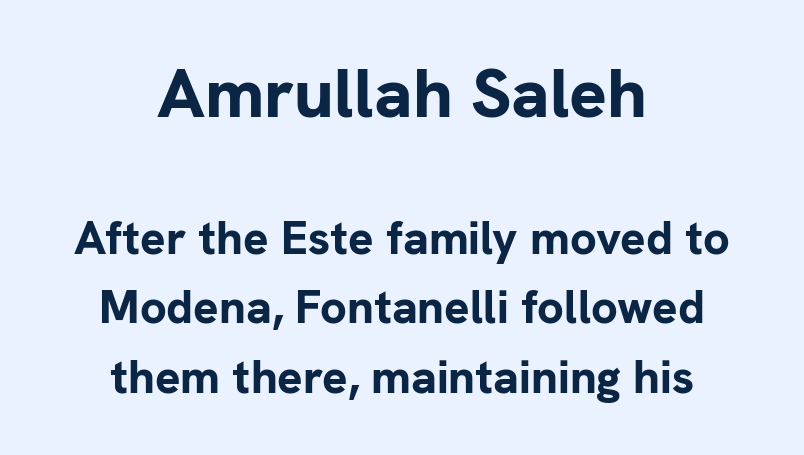
The image shows 70 px bold sans-serif type, upright; set centered, normal line spacing (1.48x), normal letter spacing, not underlined; the first (top) block is 1.49x larger; low stroke contrast and a medium x-height.
